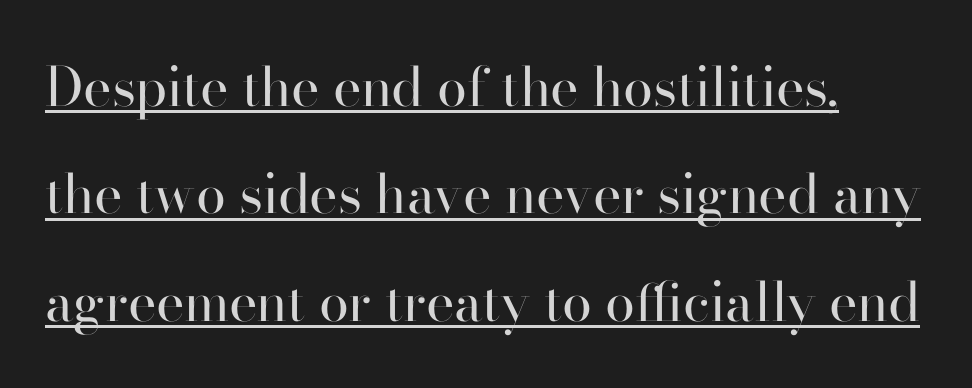
Q: Is the text bold? A: No.
Q: Is the text italic (slanted)? A: No, it is upright.
Q: Is the typeface a serif or a sans-serif typeface? A: Serif.
Q: Is the text underlined? A: Yes.
Q: How is the paragraph aligned? A: Left-aligned.
Q: Is the spacing between letters normal or unusually wide? A: Normal.
Q: Is the spacing between lines tight, normal or loose? A: Loose.
Q: Width (condensed, normal, or wide)? A: Normal.
Q: Stroke contrast? A: High.
Q: x-height? A: Small.
Q: Monospaced? A: No.
